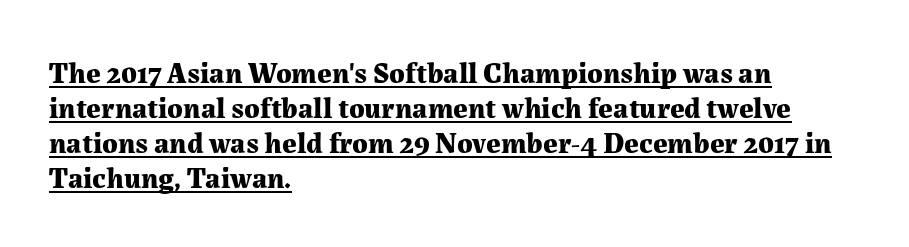
Q: Is the text bold? A: Yes.
Q: Is the text italic (slanted)? A: No, it is upright.
Q: Is the typeface a serif or a sans-serif typeface? A: Serif.
Q: Is the text underlined? A: Yes.
Q: How is the paragraph aligned? A: Left-aligned.
Q: Is the spacing between letters normal or unusually wide? A: Normal.
Q: Width (condensed, normal, or wide)? A: Normal.
Q: Stroke contrast? A: Medium.
Q: x-height? A: Medium.
Q: Monospaced? A: No.
